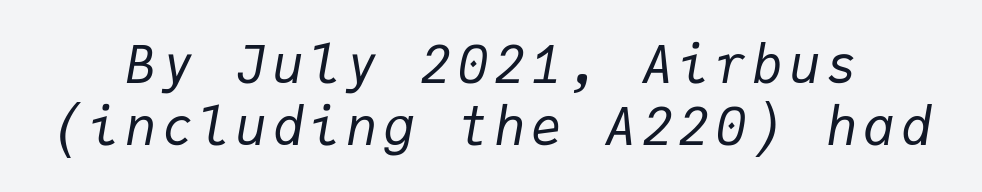
The image shows 52 px regular-weight type, italic (leaning right), monospaced; set centered, line spacing 1.2x, not underlined; low stroke contrast and a medium x-height.
